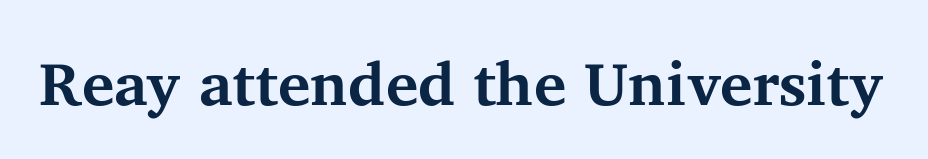
This rendering features lettering with no underline. The rendering uses a bold face; every stroke is thick and dark. This is serif lettering, the kind often seen in printed books. The tracking reads as untouched default to a designer's eye. Nope, not italic — everything's standing straight. Varying glyph widths throughout — classic text-font behaviour.
